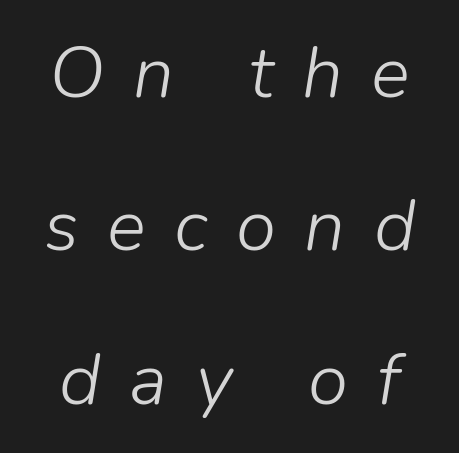
The image shows 73 px light type, italic (leaning right); set loose line spacing (2.1x), unusually wide letter spacing (+0.39 em), not underlined; low stroke contrast and a medium x-height.
